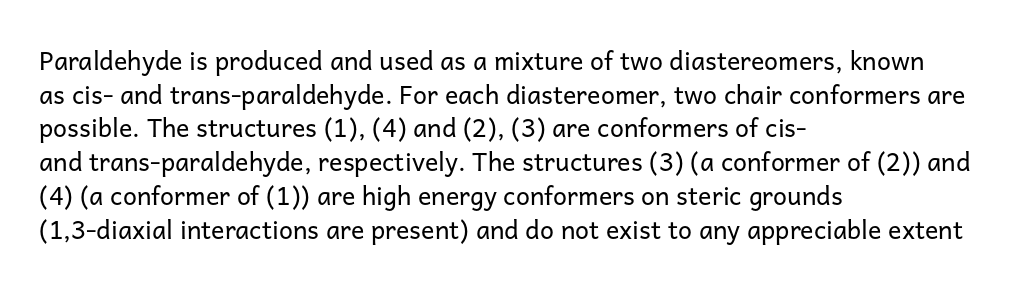
Q: Is the text bold? A: No.
Q: Is the text italic (slanted)? A: No, it is upright.
Q: Is the text underlined? A: No.
Q: How is the paragraph aligned? A: Left-aligned.
Q: Is the spacing between letters normal or unusually wide? A: Normal.
Q: Is the spacing between lines tight, normal or loose? A: Normal.
